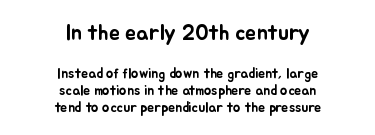
Short and long lines alike share a common midpoint. Observe the ordinary spacing: letters are neighbours, not strangers. Check the space under the baseline: it is left empty. Typesetter's note — upper block bumped up in size, lower block left smaller.
